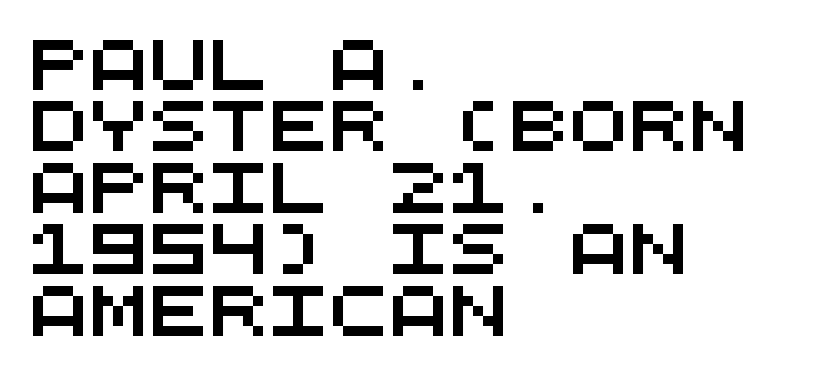
Q: Is the typeface a serif or a sans-serif typeface? A: Sans-serif.
Q: Is the text underlined? A: No.
Q: How is the paragraph aligned? A: Left-aligned.
Q: Is the spacing between letters normal or unusually wide? A: Normal.
Q: Width (condensed, normal, or wide)? A: Wide.
Q: Stroke contrast? A: Medium.
Q: x-height? A: Large.
Q: Monospaced? A: Yes.
